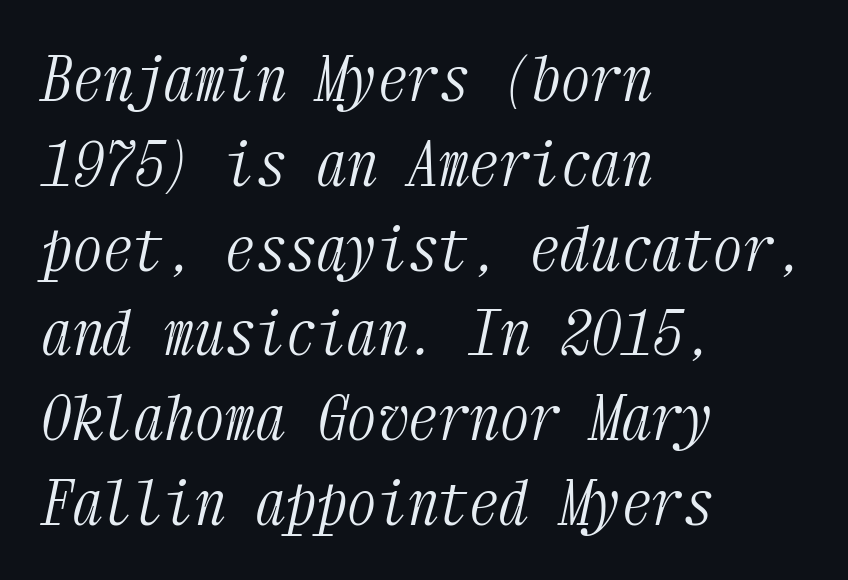
The image shows 61 px light, condensed serif type, italic (leaning right), monospaced; set left-aligned, normal line spacing (1.39x), normal letter spacing, not underlined; medium stroke contrast and a medium x-height.
